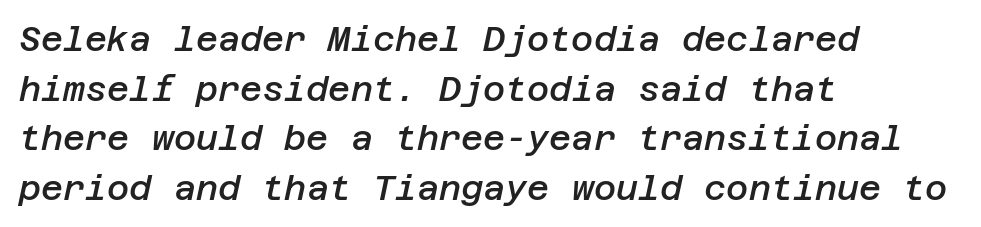
The image shows 34 px semibold type, italic (leaning right); set left-aligned, normal line spacing (1.46x), normal letter spacing, not underlined; low stroke contrast and a large x-height.
